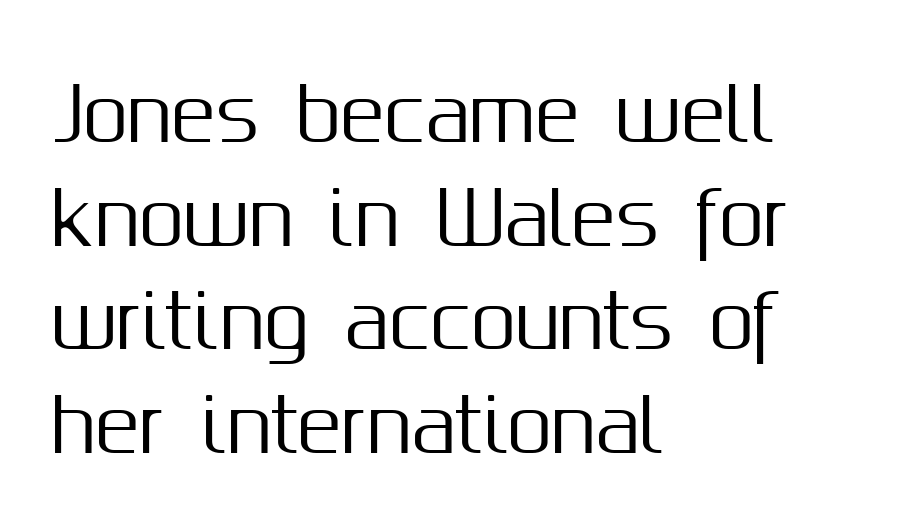
The image shows 73 px sans-serif type, upright; set left-aligned, normal line spacing (1.42x), normal letter spacing, not underlined; medium stroke contrast and a medium x-height.
